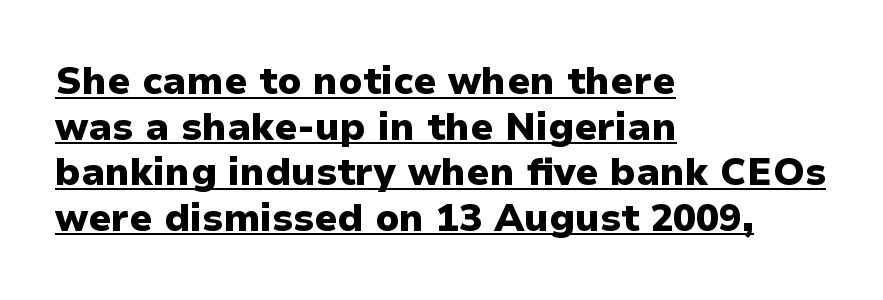
The image shows 38 px heavy sans-serif type, upright; set left-aligned, line spacing 1.2x, normal letter spacing, underlined; low stroke contrast and a medium x-height.
